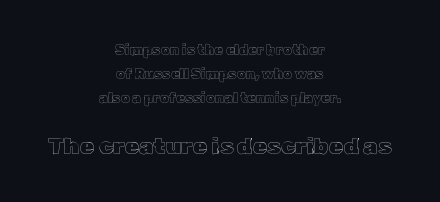
Glyph-to-glyph distance matches everyday printed text. The designer gave the closing block more size than the opening block. The rag falls on both sides of this text block equally. Tall strokes in this sample are plumb rather than angled. Clear beneath every line of the passage.
